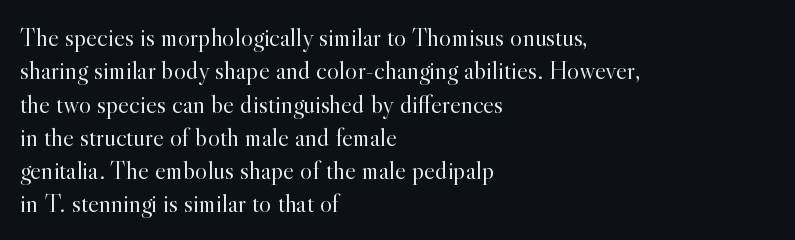
Compared with typical paragraphs, the rows here are spaced about the same. The letters stand straight up with perfectly vertical stems. Short and long lines alike share a common starting point at left. Is the stroke heavy? The answer is a plain regular-or-lighter. In terms of letterspacing, this is plain default setting. Just letters on the line, the space beneath them empty.
